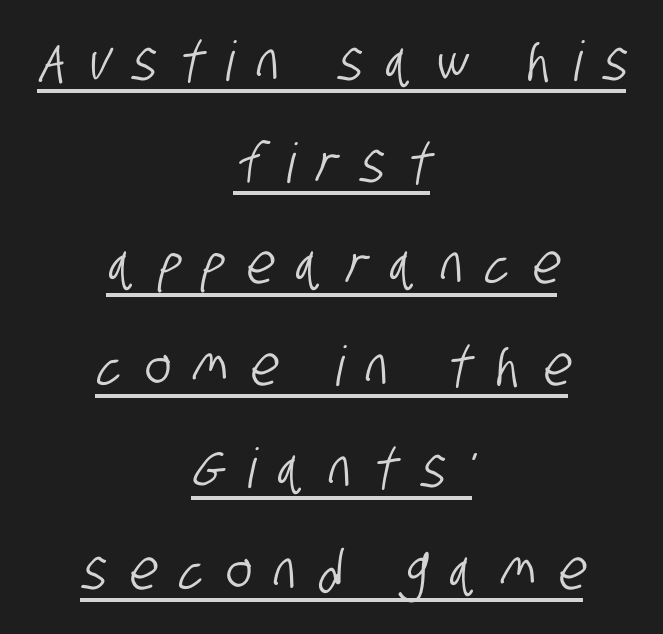
Q: Is the typeface a serif or a sans-serif typeface? A: Sans-serif.
Q: Is the text underlined? A: Yes.
Q: How is the paragraph aligned? A: Centered.
Q: Is the spacing between letters normal or unusually wide? A: Unusually wide.
Q: Width (condensed, normal, or wide)? A: Condensed.
Q: Stroke contrast? A: Low.
Q: x-height? A: Large.
Q: Monospaced? A: No.
